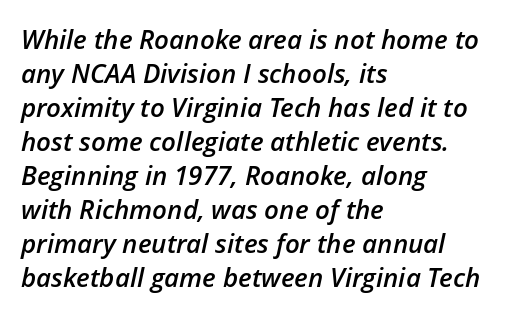
{"italic": "yes", "lean": "right", "slant_degrees": 12, "bold": "semi", "underline": "no", "align": "left", "line_spacing": "normal", "line_spacing_ratio": 1.31, "letter_spacing": "normal", "letter_spacing_em": 0.0, "glyph_px": 26}
